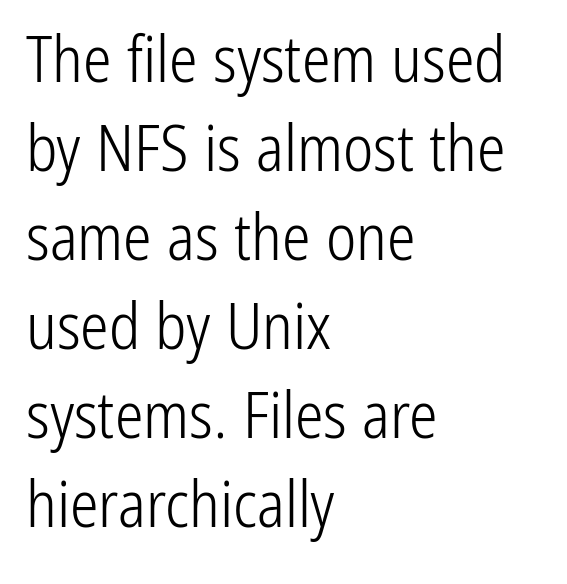
The image shows 64 px light, condensed sans-serif type, upright; set left-aligned, normal line spacing (1.39x), normal letter spacing, not underlined; low stroke contrast and a medium x-height.
